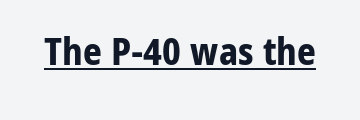
{"serif": "no", "italic": "no", "bold": "yes", "weight": "bold", "width": "normal", "stroke_contrast": "low", "x_height": "medium", "monospaced": "no", "underline": "yes", "letter_spacing": "normal", "letter_spacing_em": 0.0, "glyph_px": 37}
